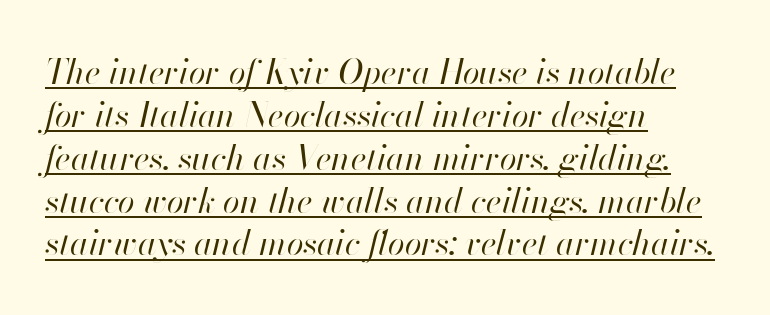
{"italic": "yes", "lean": "right", "slant_degrees": 13, "bold": "no", "weight": "regular", "width": "normal", "stroke_contrast": "high", "x_height": "small", "monospaced": "no", "underline": "yes", "align": "left", "line_spacing": "normal", "line_spacing_ratio": 1.26, "letter_spacing": "normal", "letter_spacing_em": 0.0, "glyph_px": 34}
